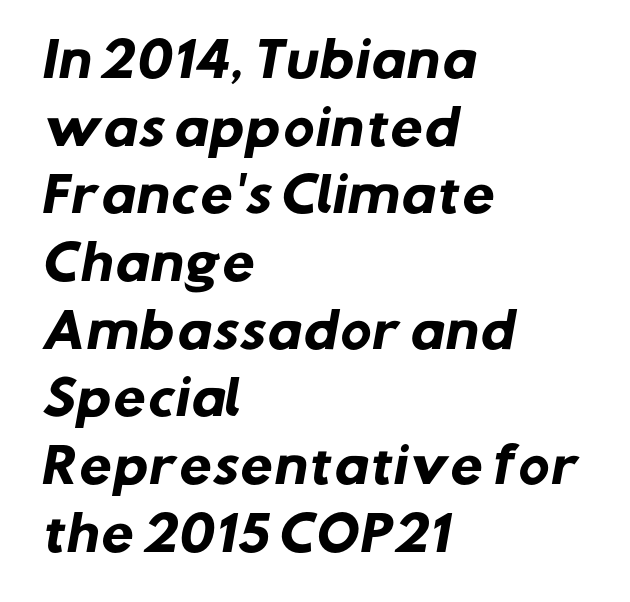
{"serif": "no", "bold": "yes", "weight": "heavy", "width": "normal", "stroke_contrast": "low", "x_height": "medium", "monospaced": "no", "underline": "no", "align": "left", "line_spacing": "normal", "line_spacing_ratio": 1.44, "letter_spacing": "normal", "letter_spacing_em": 0.0, "glyph_px": 47}
